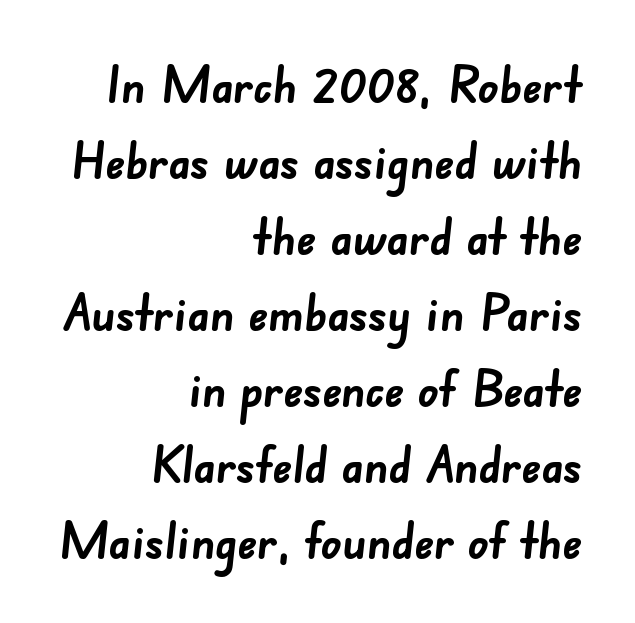
{"serif": "no", "bold": "yes", "weight": "semibold", "width": "normal", "stroke_contrast": "low", "x_height": "small", "monospaced": "no", "underline": "no", "align": "right", "line_spacing": "normal", "line_spacing_ratio": 1.49, "letter_spacing": "normal", "letter_spacing_em": 0.0, "glyph_px": 51}
